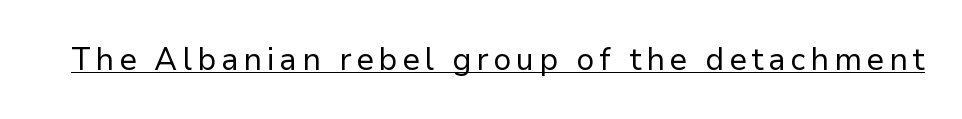
The image shows 31 px regular-weight sans-serif type, upright; set underlined; low stroke contrast and a medium x-height.
